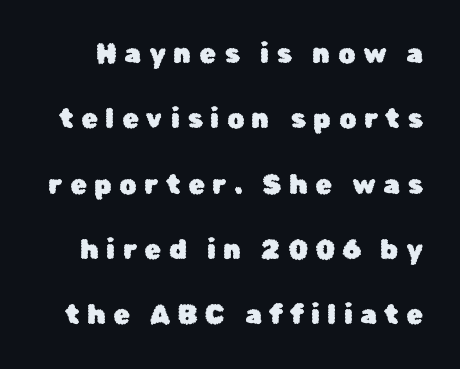
{"italic": "no", "underline": "no", "line_spacing": "loose", "line_spacing_ratio": 2.42, "letter_spacing": "wide", "letter_spacing_em": 0.28, "glyph_px": 27}
